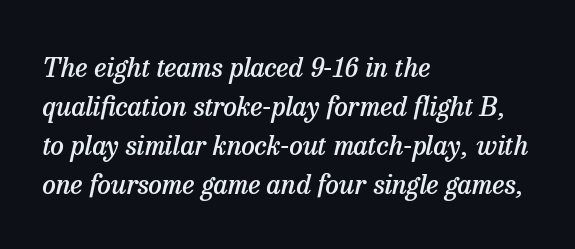
The image shows 27 px text type, italic (leaning right); set left-aligned, normal line spacing (1.44x), normal letter spacing, not underlined.
